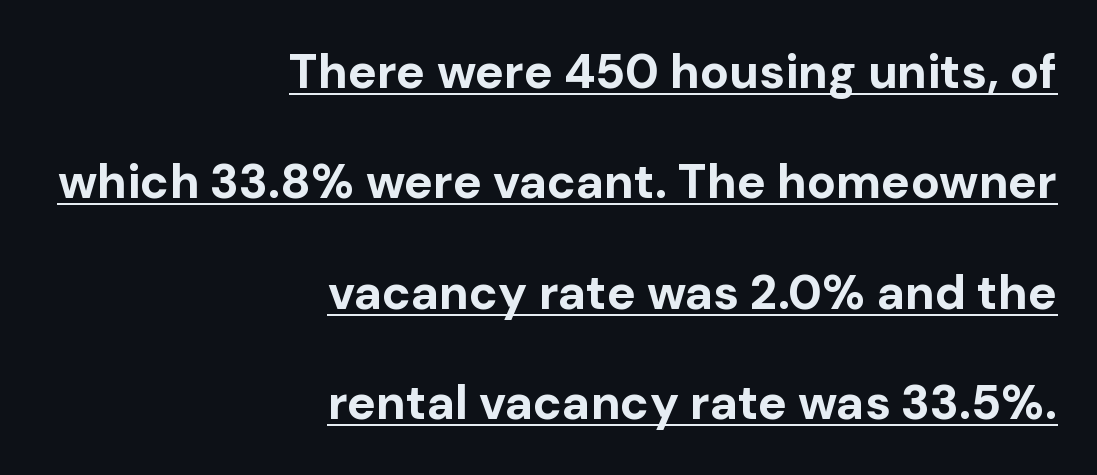
The image shows 48 px bold sans-serif type, upright; set right-aligned, loose line spacing (2.3x), normal letter spacing, underlined; low stroke contrast and a medium x-height.
